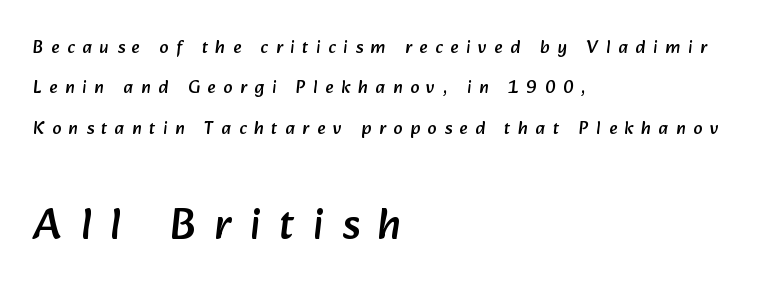
Successive baselines arrive slowly, with a big drop between each. You could not count columns in this text — the font is proportionally spaced. Left-aligned paragraph, ragged on the right. Look at the tracking — it's clearly loosened, letters drifting apart.
